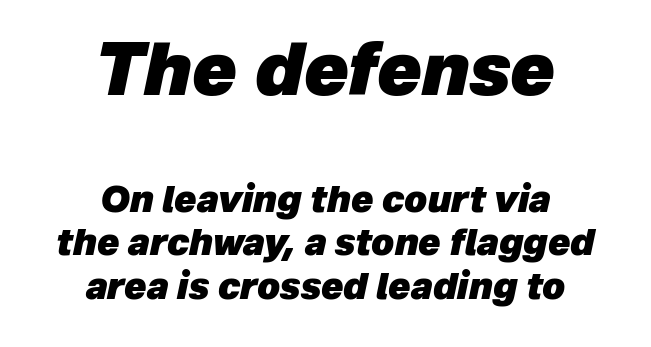
Q: Is the text bold? A: Yes.
Q: Is the text italic (slanted)? A: Yes, it leans right by about 12 degrees.
Q: Is the text underlined? A: No.
Q: How is the paragraph aligned? A: Centered.
Q: Is the spacing between letters normal or unusually wide? A: Normal.
Q: Which block of text is set in a larger size, the first (top) or the second (bottom)? A: The first (top) one.
Q: Width (condensed, normal, or wide)? A: Normal.
Q: Stroke contrast? A: Low.
Q: x-height? A: Medium.
Q: Monospaced? A: No.
